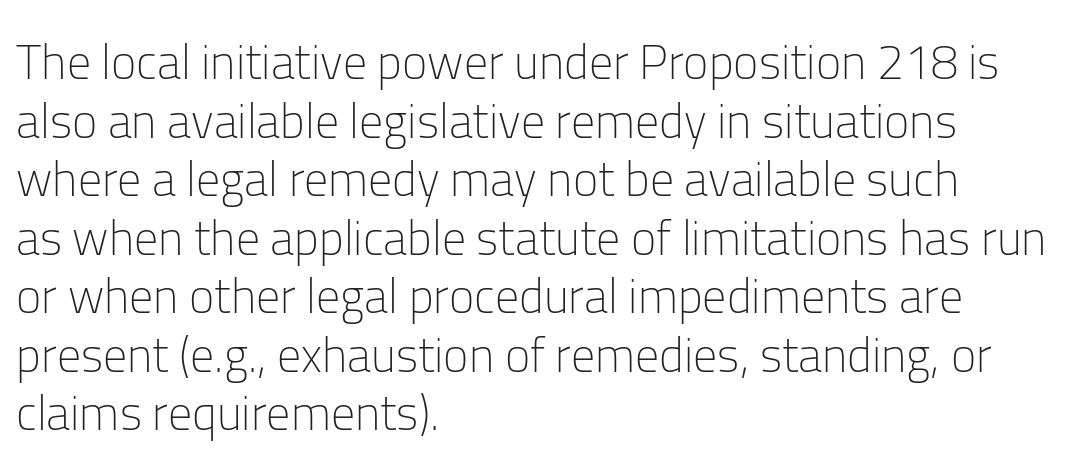
The image shows 48 px light sans-serif type, upright; set left-aligned, line spacing 1.22x, normal letter spacing, not underlined; low stroke contrast and a medium x-height.
